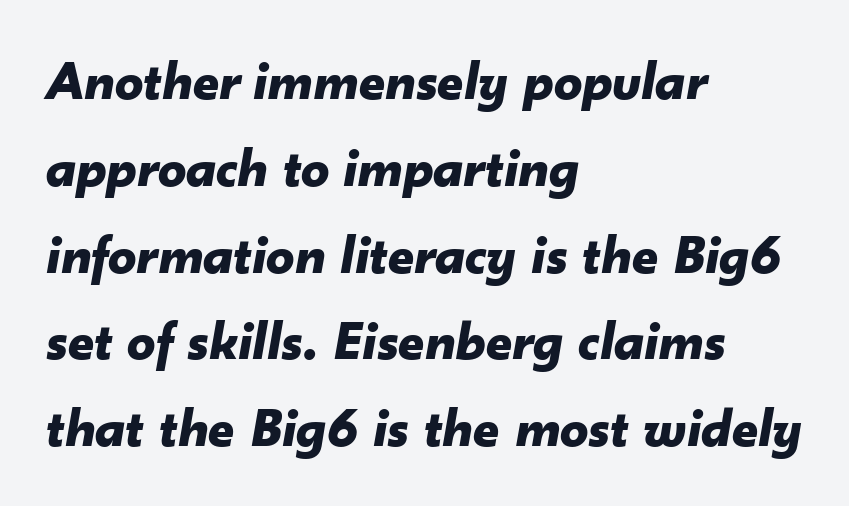
Q: Is the text bold? A: Yes.
Q: Is the text italic (slanted)? A: Yes, it leans right by about 10 degrees.
Q: Is the text underlined? A: No.
Q: How is the paragraph aligned? A: Left-aligned.
Q: Is the spacing between letters normal or unusually wide? A: Normal.
Q: Is the spacing between lines tight, normal or loose? A: Normal.
Q: Width (condensed, normal, or wide)? A: Normal.
Q: Stroke contrast? A: Low.
Q: x-height? A: Small.
Q: Monospaced? A: No.
